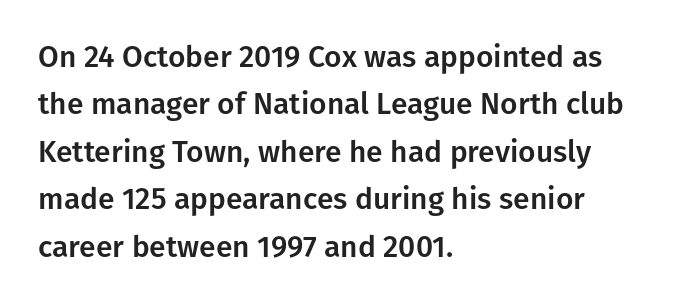
{"serif": "no", "italic": "no", "width": "normal", "stroke_contrast": "low", "x_height": "medium", "monospaced": "no", "underline": "no", "align": "left", "line_spacing": "normal", "line_spacing_ratio": 1.58, "letter_spacing": "normal", "letter_spacing_em": 0.0, "glyph_px": 30}
